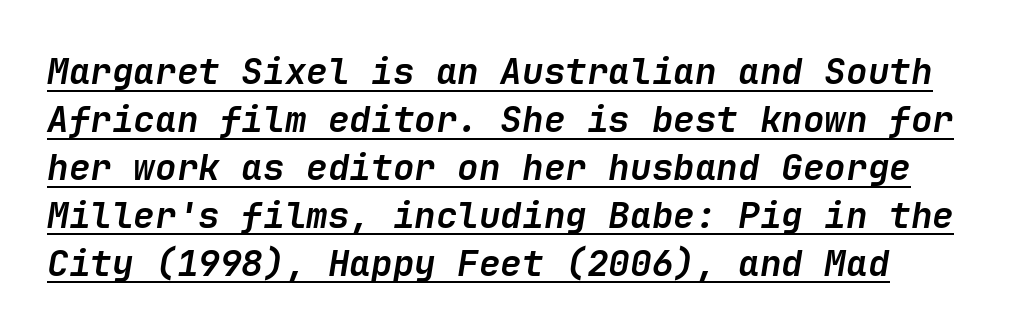
What weight is shown? A full bold with thick strokes. Vertical spacing — default. It's the slanting kind of type. Glance below the letters and you will spot a drawn line. Nobody touched the tracking dial on this one.
